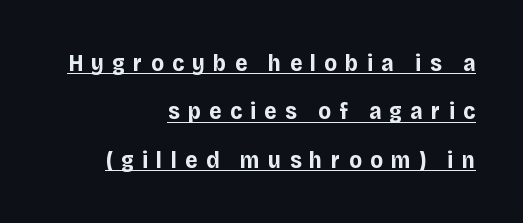
Q: Is the text bold? A: Yes.
Q: Is the text italic (slanted)? A: No, it is upright.
Q: Is the text underlined? A: Yes.
Q: How is the paragraph aligned? A: Right-aligned.
Q: Is the spacing between letters normal or unusually wide? A: Unusually wide.
Q: Is the spacing between lines tight, normal or loose? A: Loose.
